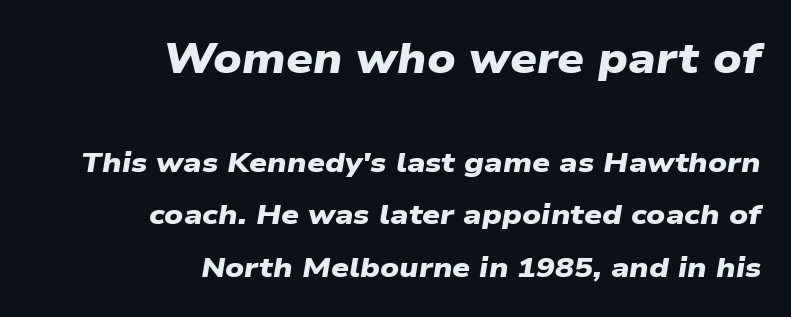
Proportional: the letters do not fall into vertical columns. Look at the glyph heights: the upper group is clearly the bigger setting. The passage shown has conventional tracking throughout. These lines are composed in type without serifs. Visually the block forms a straight wall on the right and a jagged coastline on the left.
